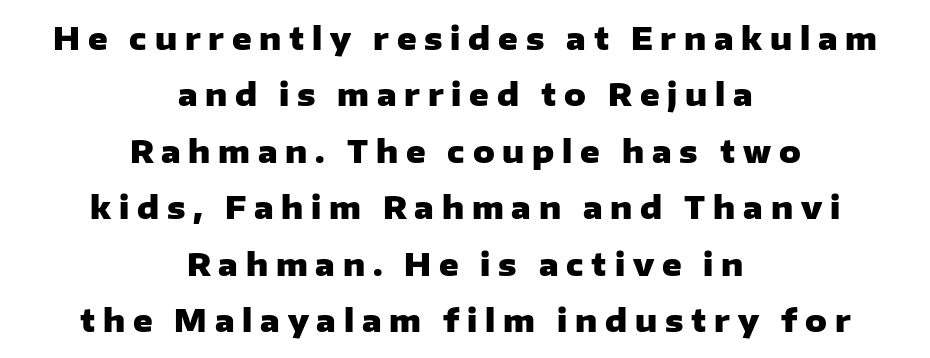
Q: Is the text bold? A: Yes.
Q: Is the text italic (slanted)? A: No, it is upright.
Q: Is the typeface a serif or a sans-serif typeface? A: Sans-serif.
Q: Is the text underlined? A: No.
Q: How is the paragraph aligned? A: Centered.
Q: Is the spacing between letters normal or unusually wide? A: Unusually wide.
Q: Width (condensed, normal, or wide)? A: Wide.
Q: Stroke contrast? A: Low.
Q: x-height? A: Medium.
Q: Monospaced? A: No.
